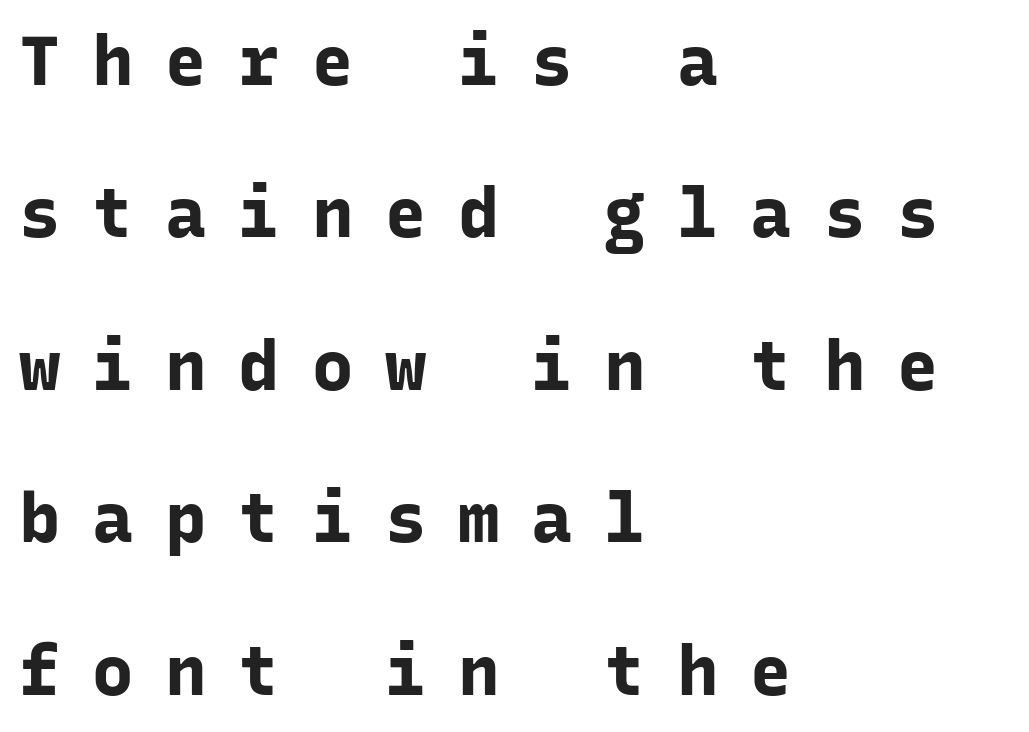
Q: Is the text bold? A: Yes.
Q: Is the text italic (slanted)? A: No, it is upright.
Q: Is the typeface a serif or a sans-serif typeface? A: Sans-serif.
Q: Is the text underlined? A: No.
Q: How is the paragraph aligned? A: Left-aligned.
Q: Is the spacing between letters normal or unusually wide? A: Unusually wide.
Q: Is the spacing between lines tight, normal or loose? A: Loose.
Q: Width (condensed, normal, or wide)? A: Normal.
Q: Stroke contrast? A: Low.
Q: x-height? A: Medium.
Q: Monospaced? A: Yes.
